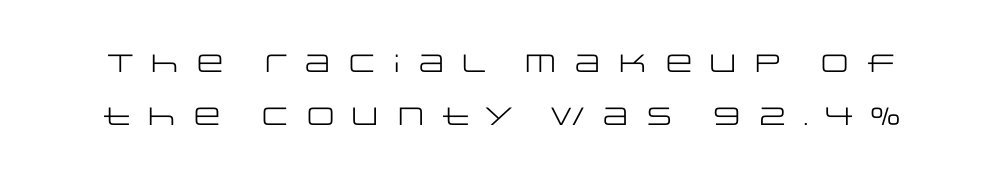
Q: Is the text bold? A: No.
Q: Is the text italic (slanted)? A: No, it is upright.
Q: Is the text underlined? A: No.
Q: Is the spacing between letters normal or unusually wide? A: Unusually wide.
Q: Is the spacing between lines tight, normal or loose? A: Loose.
